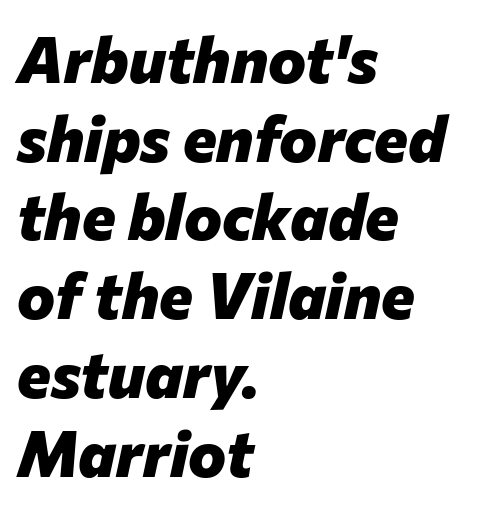
{"italic": "yes", "lean": "right", "slant_degrees": 12, "bold": "yes", "weight": "heavy", "width": "normal", "stroke_contrast": "low", "x_height": "medium", "monospaced": "no", "underline": "no", "align": "left", "line_spacing_ratio": 1.23, "letter_spacing": "normal", "letter_spacing_em": 0.0, "glyph_px": 64}
